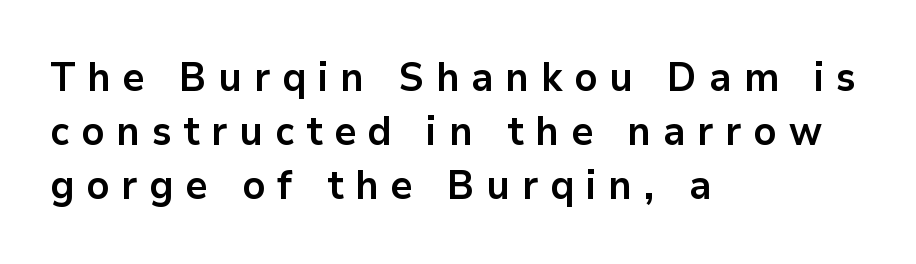
The image shows 40 px bold sans-serif type, upright; set left-aligned, normal line spacing (1.35x), unusually wide letter spacing (+0.3 em), not underlined; low stroke contrast and a medium x-height.
